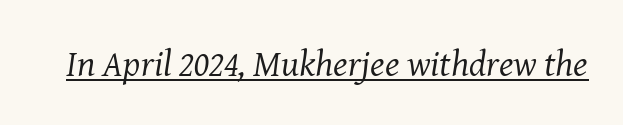
The rendering keeps characters at their native spacing. Observe the serifs anchoring each vertical stroke in this sample. Stroke thickness stays within the range of a standard reading face or lighter. The specimen reads as italic at a glance. These lines are rendered in a variable-pitch font. Does a line run under the words? Yes, clearly.
